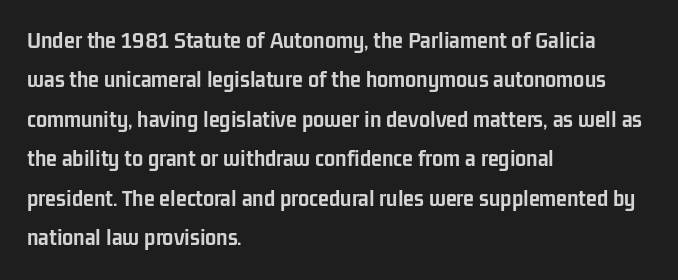
{"italic": "no", "bold": "yes", "underline": "no", "align": "left", "line_spacing": "normal", "line_spacing_ratio": 1.58, "letter_spacing": "normal", "letter_spacing_em": 0.0, "glyph_px": 25}
